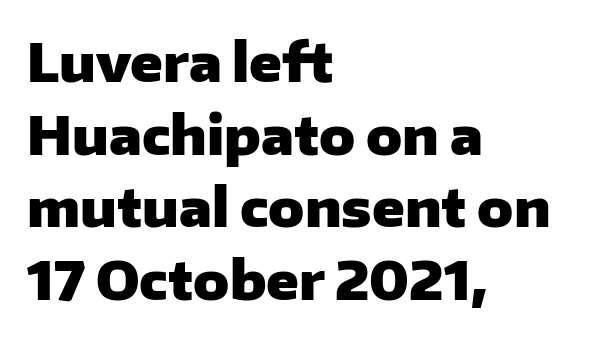
{"serif": "no", "italic": "no", "bold": "yes", "weight": "heavy", "width": "normal", "stroke_contrast": "low", "x_height": "medium", "monospaced": "no", "underline": "no", "align": "left", "line_spacing": "normal", "line_spacing_ratio": 1.37, "letter_spacing": "normal", "letter_spacing_em": 0.0, "glyph_px": 53}
